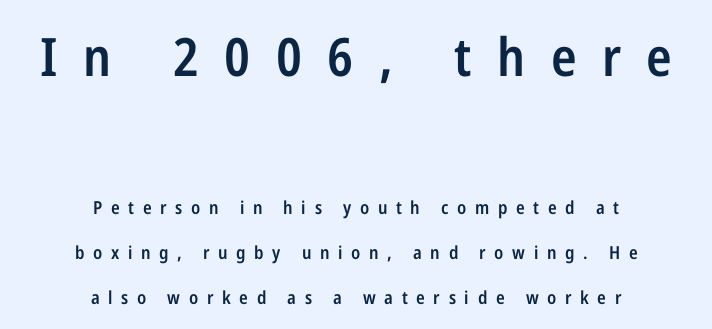
The image shows 53 px semibold, condensed sans-serif type, upright; set centered, loose line spacing (2.5x), unusually wide letter spacing (+0.48 em), not underlined; the first (top) block is 2.94x larger; low stroke contrast and a medium x-height.
